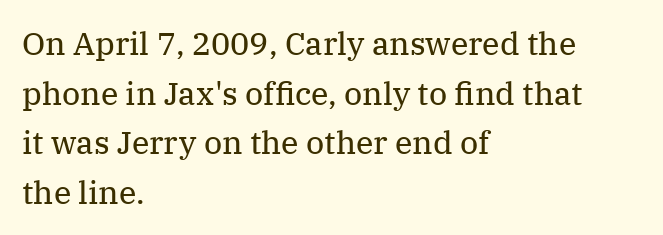
Q: Is the text bold? A: No.
Q: Is the text italic (slanted)? A: No, it is upright.
Q: Is the typeface a serif or a sans-serif typeface? A: Serif.
Q: Is the text underlined? A: No.
Q: How is the paragraph aligned? A: Left-aligned.
Q: Is the spacing between letters normal or unusually wide? A: Normal.
Q: Is the spacing between lines tight, normal or loose? A: Normal.
Q: Width (condensed, normal, or wide)? A: Normal.
Q: Stroke contrast? A: Medium.
Q: x-height? A: Medium.
Q: Monospaced? A: No.
